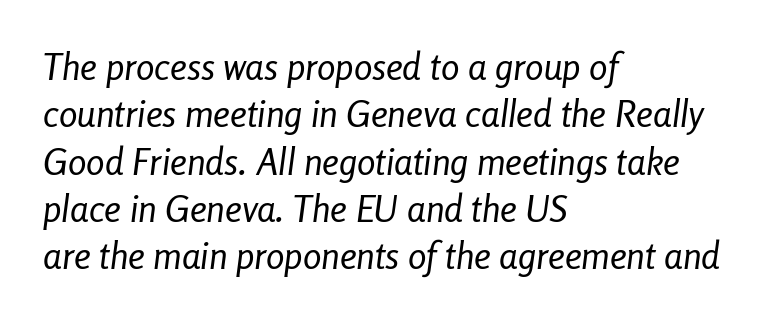
The image shows 37 px regular-weight, condensed type, italic (leaning right); set left-aligned, normal line spacing (1.28x), normal letter spacing, not underlined; low stroke contrast and a medium x-height.
